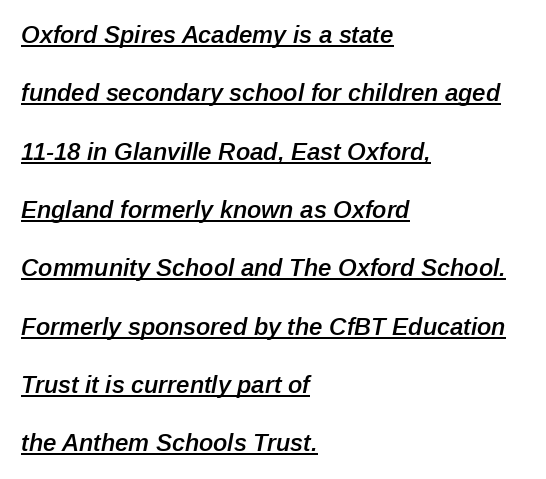
It's the slanting kind of type. Is the block centered? No — it sits flush against the left margin. The string is rendered with underlining switched on. Summary of vertical rhythm: relaxed, with wide interline spacing. The characters look somewhat weighty, a semibold short of true bold. Caption: standard tracking, unaltered.
